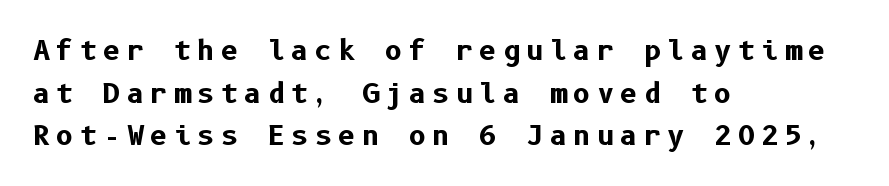
The image shows 27 px bold type, upright; set left-aligned, normal line spacing (1.58x), unusually wide letter spacing (+0.22 em), not underlined.
